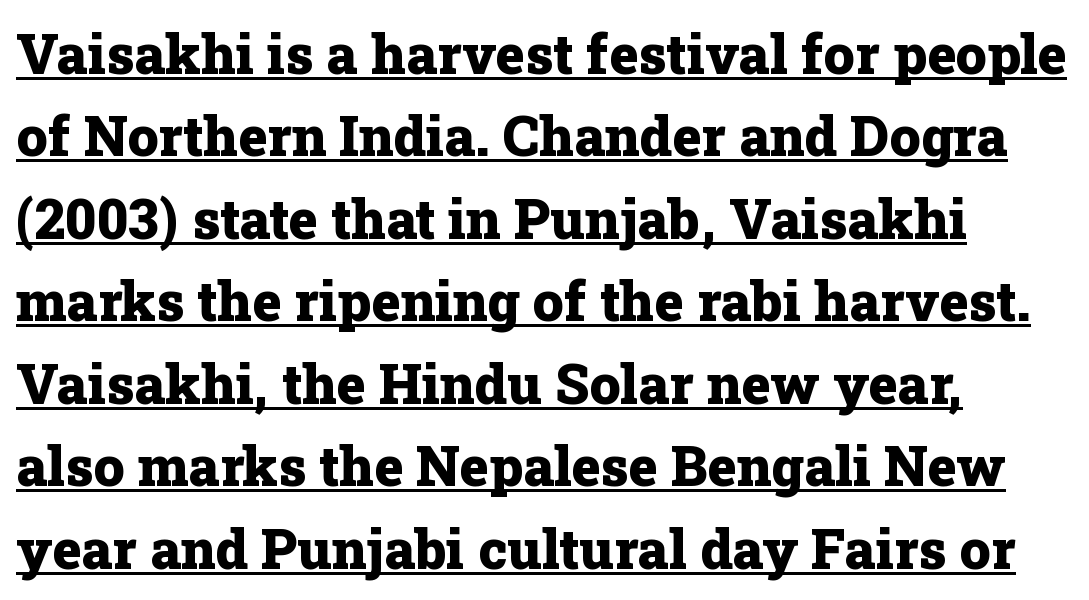
A full-strength bold gives these letters their thick strokes. Each new line begins a customary step beneath the previous one. What kind of face is this? One with serifs. Compared with undecorated copy, this sample adds a rule below the words. The typography opts for an upright posture over an oblique one.
